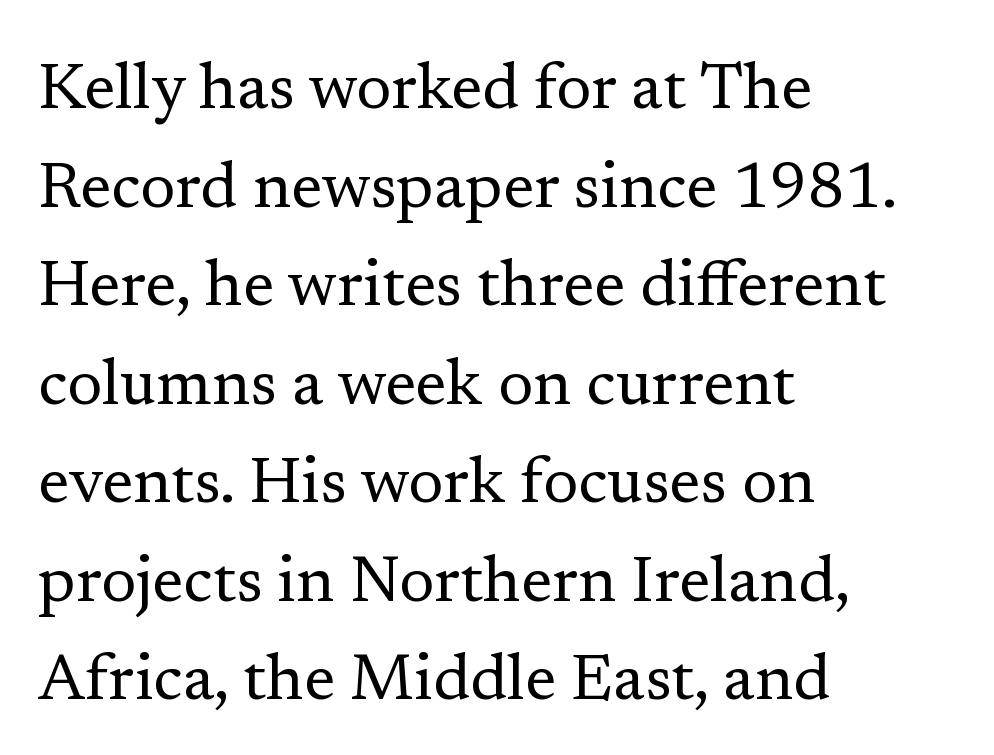
Q: Is the text bold? A: No.
Q: Is the text italic (slanted)? A: No, it is upright.
Q: Is the typeface a serif or a sans-serif typeface? A: Serif.
Q: Is the text underlined? A: No.
Q: How is the paragraph aligned? A: Left-aligned.
Q: Is the spacing between letters normal or unusually wide? A: Normal.
Q: Is the spacing between lines tight, normal or loose? A: Normal.
Q: Width (condensed, normal, or wide)? A: Normal.
Q: Stroke contrast? A: Low.
Q: x-height? A: Medium.
Q: Monospaced? A: No.
